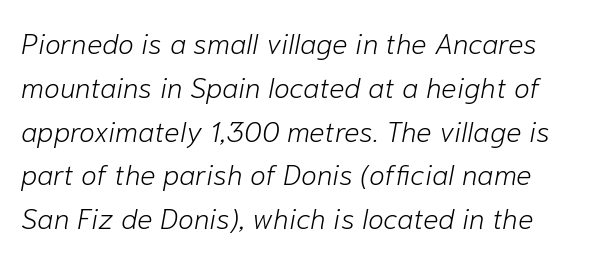
Q: Is the text bold? A: No.
Q: Is the text italic (slanted)? A: Yes, it leans right by about 10 degrees.
Q: Is the text underlined? A: No.
Q: Is the spacing between letters normal or unusually wide? A: Normal.
Q: Is the spacing between lines tight, normal or loose? A: Normal.
Q: Width (condensed, normal, or wide)? A: Normal.
Q: Stroke contrast? A: Low.
Q: x-height? A: Medium.
Q: Monospaced? A: No.
